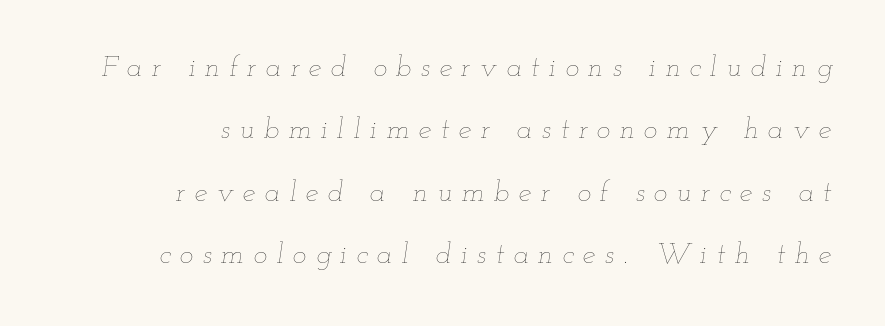
The image shows 29 px thin, wide type, italic (leaning right); set right-aligned, loose line spacing (2.15x), unusually wide letter spacing (+0.32 em), not underlined; low stroke contrast and a small x-height.
